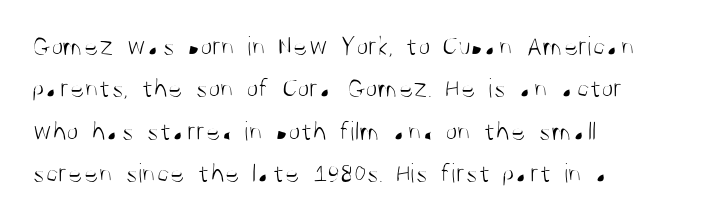
The image shows 28 px light, condensed sans-serif type, upright; set left-aligned, normal line spacing (1.51x), normal letter spacing, not underlined; medium stroke contrast and a large x-height.
